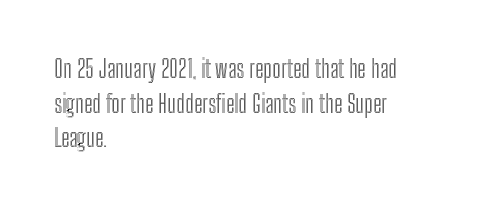
{"italic": "no", "underline": "no", "align": "left", "line_spacing": "normal", "line_spacing_ratio": 1.44, "letter_spacing": "normal", "letter_spacing_em": 0.0, "glyph_px": 24}
